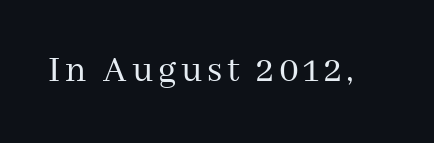
The image shows 39 px regular-weight serif type, upright; set not underlined; medium stroke contrast and a medium x-height.
